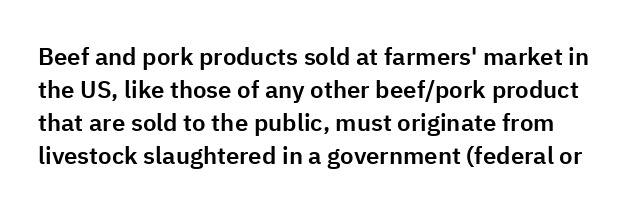
Q: Is the text italic (slanted)? A: No, it is upright.
Q: Is the text underlined? A: No.
Q: Is the spacing between letters normal or unusually wide? A: Normal.
Q: Is the spacing between lines tight, normal or loose? A: Normal.
